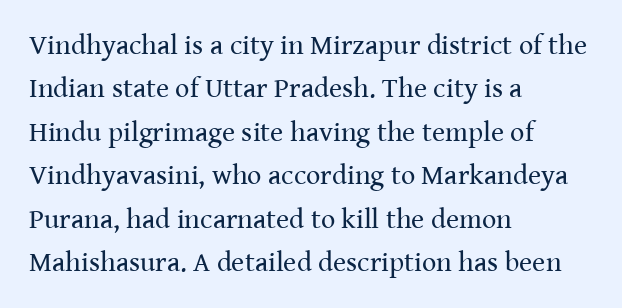
The typography opts for an upright posture over an oblique one. The string is rendered with underlining switched off. The designer left line spacing at the default. The lines are quadded left. You could not count columns in this text — the font is proportionally spaced.
